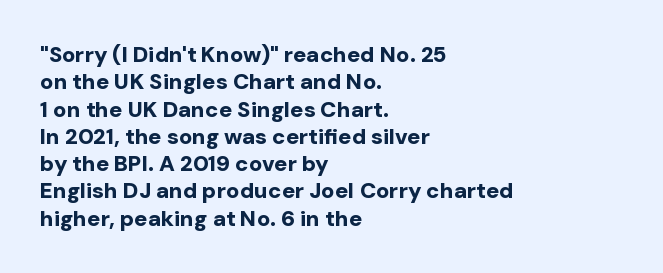
The image shows 22 px bold type, upright; set left-aligned, line spacing 1.24x, normal letter spacing, not underlined.
